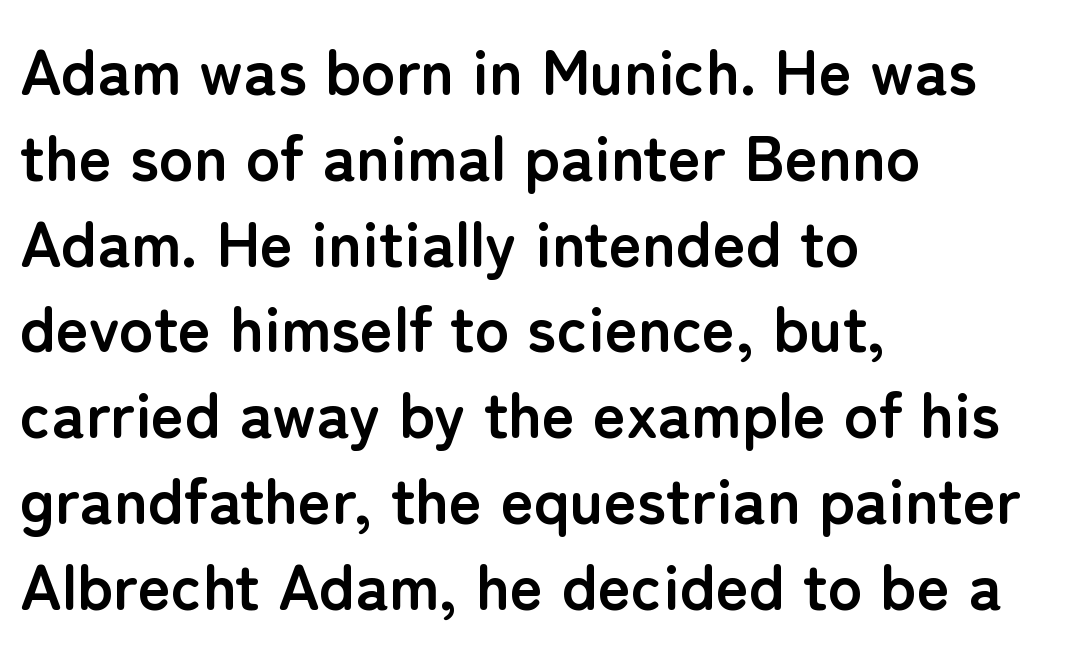
Q: Is the text bold? A: Yes.
Q: Is the text italic (slanted)? A: No, it is upright.
Q: Is the typeface a serif or a sans-serif typeface? A: Sans-serif.
Q: Is the text underlined? A: No.
Q: How is the paragraph aligned? A: Left-aligned.
Q: Is the spacing between letters normal or unusually wide? A: Normal.
Q: Is the spacing between lines tight, normal or loose? A: Normal.
Q: Width (condensed, normal, or wide)? A: Normal.
Q: Stroke contrast? A: Low.
Q: x-height? A: Medium.
Q: Monospaced? A: No.
